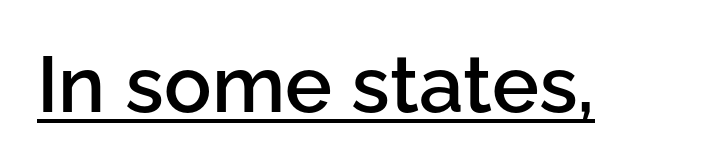
Designer's note — italics off, roman on. No feet cap the strokes, marking this as sans-serif type. How heavy is the stroke? Medium-heavy — a semibold, shy of bold. Every word sits above its own underline.
